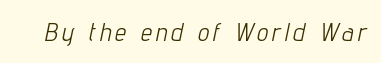
{"italic": "yes", "lean": "right", "slant_degrees": 12, "bold": "no", "underline": "no", "glyph_px": 25}
